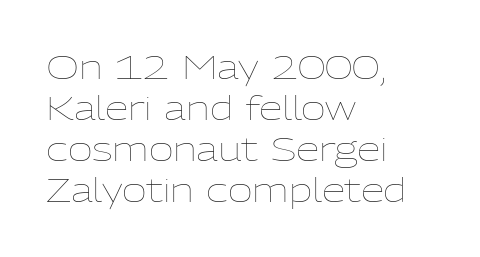
{"italic": "no", "bold": "no", "weight": "thin", "width": "normal", "stroke_contrast": "low", "x_height": "medium", "monospaced": "no", "underline": "no", "align": "left", "line_spacing_ratio": 1.21, "letter_spacing": "normal", "letter_spacing_em": 0.0, "glyph_px": 34}
